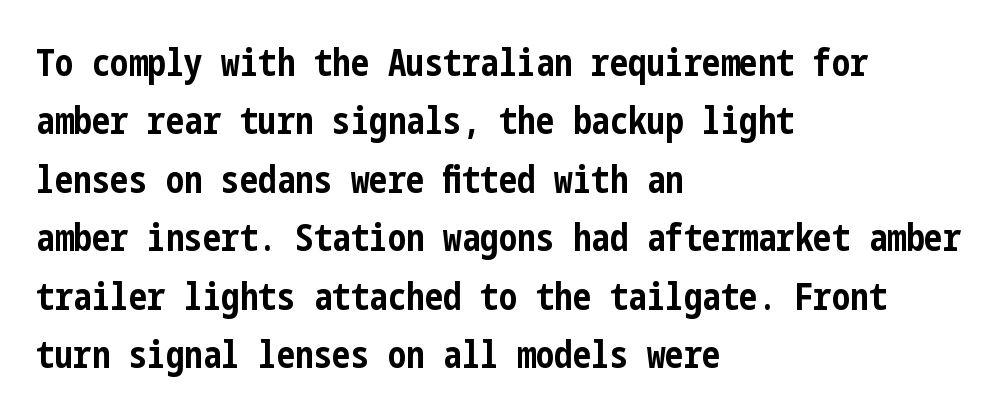
Q: Is the text bold? A: Yes.
Q: Is the text italic (slanted)? A: No, it is upright.
Q: Is the typeface a serif or a sans-serif typeface? A: Sans-serif.
Q: Is the text underlined? A: No.
Q: How is the paragraph aligned? A: Left-aligned.
Q: Is the spacing between letters normal or unusually wide? A: Normal.
Q: Is the spacing between lines tight, normal or loose? A: Normal.
Q: Width (condensed, normal, or wide)? A: Condensed.
Q: Stroke contrast? A: Low.
Q: x-height? A: Medium.
